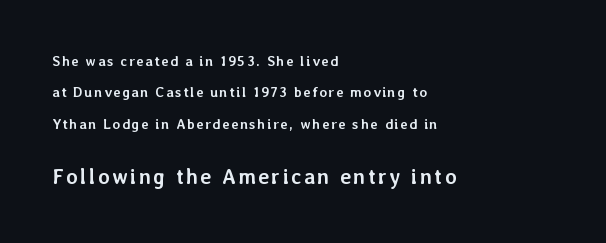
Horizontally, the lines are justified to the leading edge only. The font's upright variant was chosen for this text. Decoration check: the copy has no underline. The font is running at its bold setting. Successive baselines arrive slowly, with a big drop between each.
